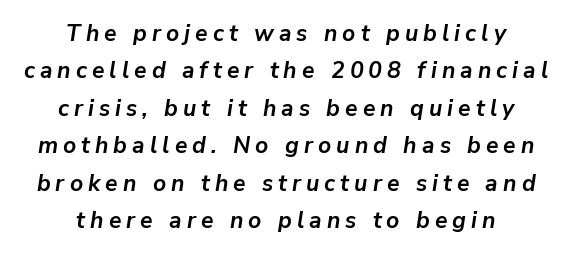
The image shows 23 px bold type, italic (leaning right); set centered, normal line spacing (1.63x), unusually wide letter spacing (+0.22 em), not underlined.
